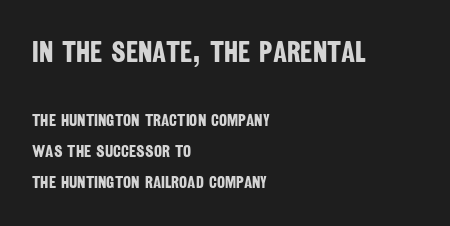
The image shows 29 px bold, condensed sans-serif type; set left-aligned, line spacing 1.82x, normal letter spacing, not underlined; the first (top) block is 1.71x larger; low stroke contrast and a large x-height.
